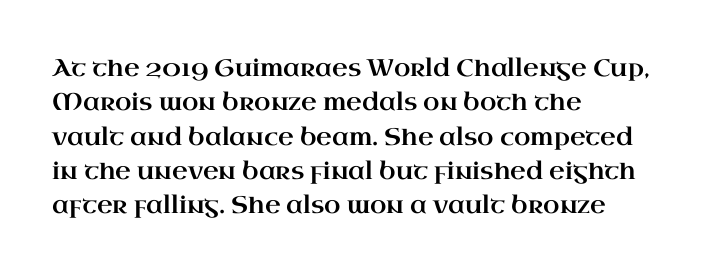
{"italic": "no", "underline": "no", "align": "left", "line_spacing": "normal", "line_spacing_ratio": 1.43, "letter_spacing": "normal", "letter_spacing_em": 0.0, "glyph_px": 24}
